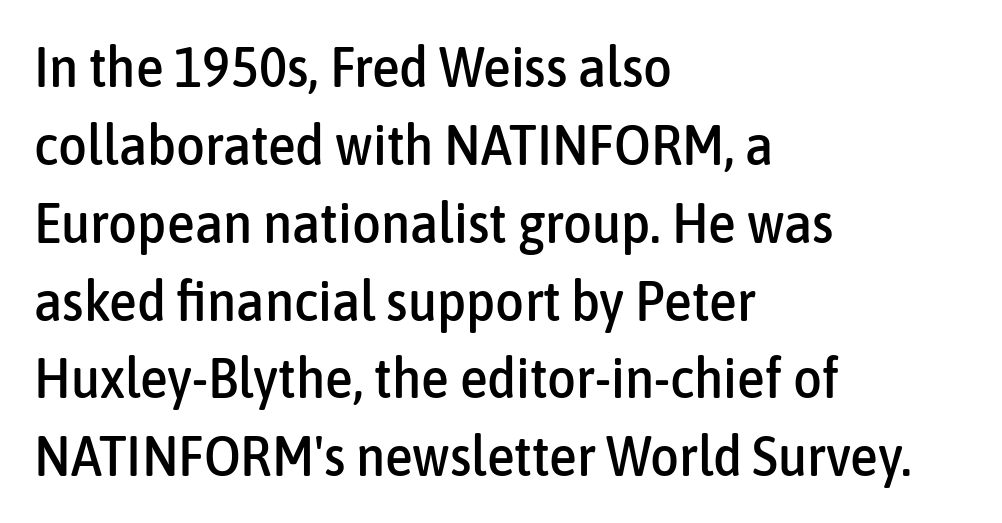
Q: Is the text italic (slanted)? A: No, it is upright.
Q: Is the typeface a serif or a sans-serif typeface? A: Sans-serif.
Q: Is the text underlined? A: No.
Q: How is the paragraph aligned? A: Left-aligned.
Q: Is the spacing between letters normal or unusually wide? A: Normal.
Q: Is the spacing between lines tight, normal or loose? A: Normal.
Q: Width (condensed, normal, or wide)? A: Condensed.
Q: Stroke contrast? A: Low.
Q: x-height? A: Medium.
Q: Monospaced? A: No.
